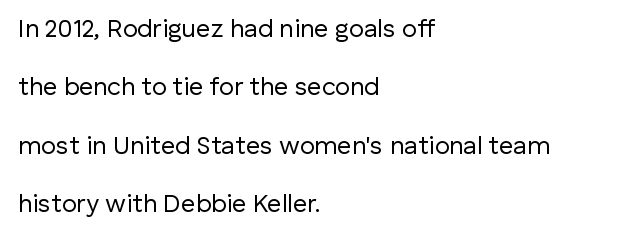
Reading down the column, the eye jumps a long way to each next line. Quick note: underline off. Teacher's note: observe the even left margin — that is flush-left alignment. No extra tracking has been applied to these lines. Summary of weight: not heavy and not bold. These lines were composed using upright roman letters.
